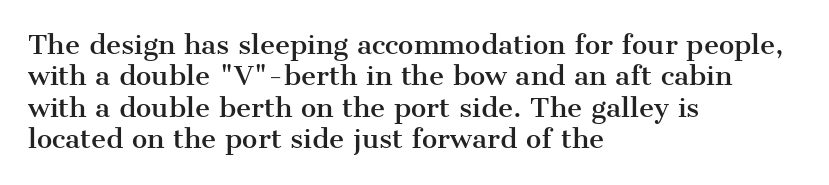
The image shows 26 px text type, upright; set left-aligned, line spacing 1.21x, normal letter spacing, not underlined.
